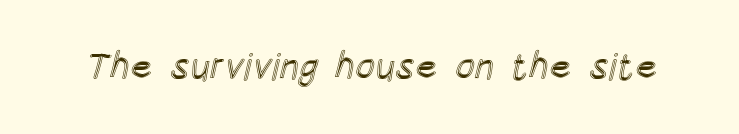
Q: Is the text italic (slanted)? A: Yes.
Q: Is the text underlined? A: No.
Q: Is the spacing between letters normal or unusually wide? A: Normal.
Q: Width (condensed, normal, or wide)? A: Condensed.
Q: x-height? A: Large.
Q: Monospaced? A: No.
